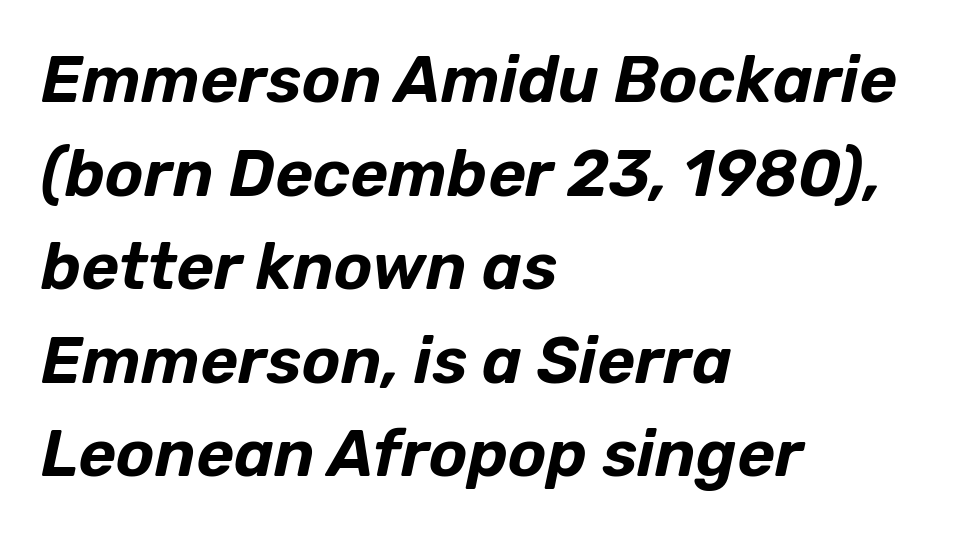
The image shows 65 px text type, italic (leaning right); set left-aligned, normal line spacing (1.44x), normal letter spacing, not underlined; low stroke contrast and a medium x-height.
